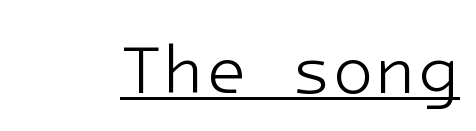
The face used here appears with an underline applied. Rendered with straight, roman letterforms. The type is set solid horizontally, with unmodified tracking. No chunkiness to these letters — they're not bold. Looks like terminal output: every glyph gets an equal slot. These lines are composed in type without serifs.
